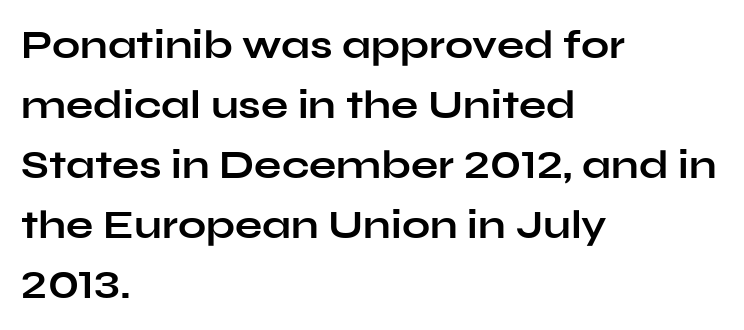
{"serif": "no", "italic": "no", "bold": "yes", "weight": "bold", "width": "wide", "stroke_contrast": "low", "x_height": "medium", "monospaced": "no", "underline": "no", "align": "left", "line_spacing": "normal", "line_spacing_ratio": 1.5, "letter_spacing": "normal", "letter_spacing_em": 0.0, "glyph_px": 40}
